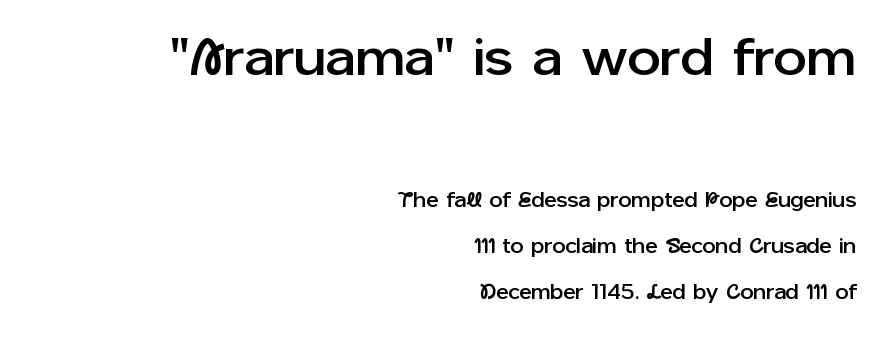
{"serif": "no", "italic": "no", "width": "normal", "stroke_contrast": "low", "x_height": "medium", "monospaced": "no", "underline": "no", "align": "right", "line_spacing": "loose", "line_spacing_ratio": 2.17, "letter_spacing": "normal", "letter_spacing_em": 0.0, "larger_block": "first", "size_ratio": 2.52, "glyph_px": 53}
